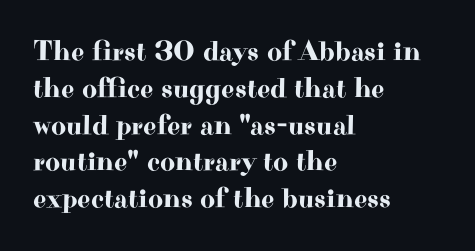
This is the regular roman posture of the typeface. Descenders hang freely into open space. The typesetter chose a ragged-right arrangement here. Glyph-to-glyph distance matches everyday printed text.
